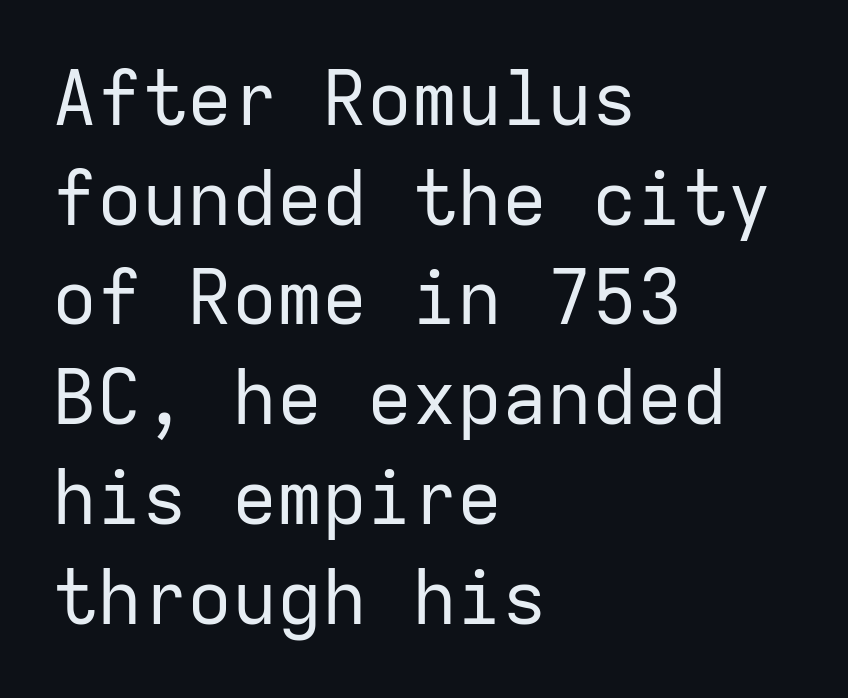
The image shows 75 px regular-weight sans-serif type, upright, monospaced; set left-aligned, normal line spacing (1.33x), normal letter spacing, not underlined; low stroke contrast and a medium x-height.
